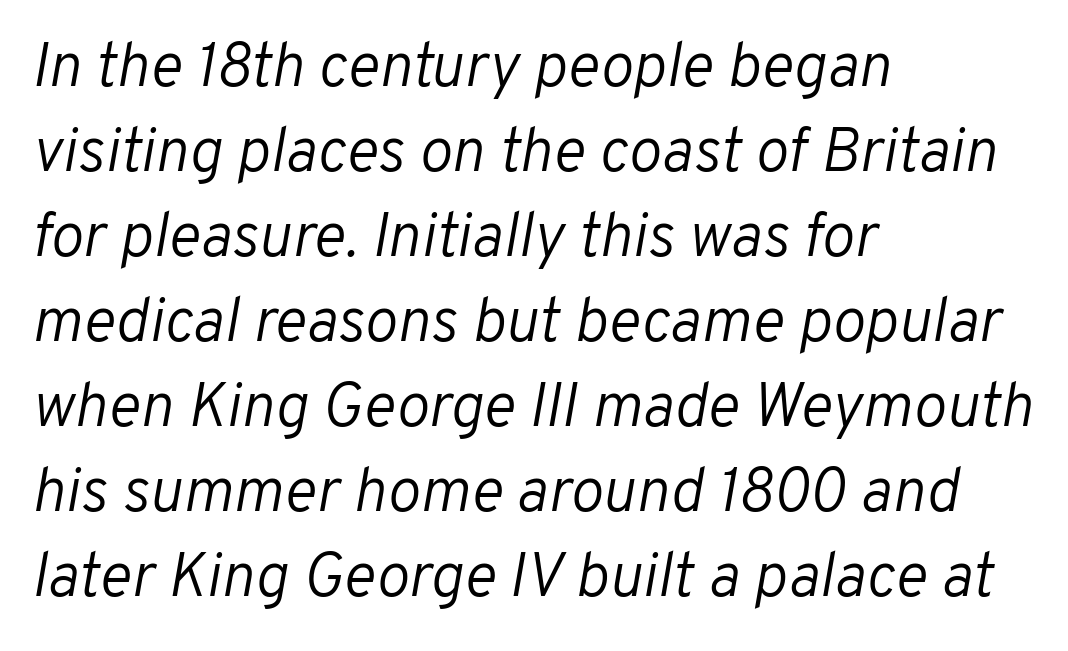
Q: Is the text bold? A: No.
Q: Is the text italic (slanted)? A: Yes, it leans right by about 10 degrees.
Q: Is the text underlined? A: No.
Q: How is the paragraph aligned? A: Left-aligned.
Q: Is the spacing between letters normal or unusually wide? A: Normal.
Q: Is the spacing between lines tight, normal or loose? A: Normal.
Q: Width (condensed, normal, or wide)? A: Normal.
Q: Stroke contrast? A: Low.
Q: x-height? A: Medium.
Q: Monospaced? A: No.
